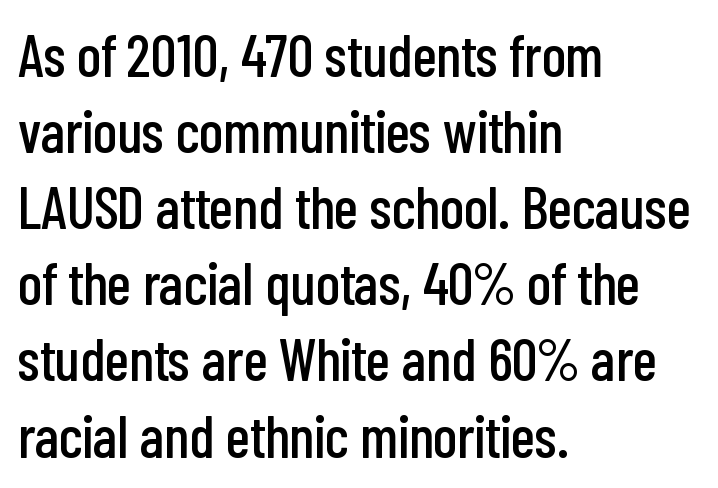
The image shows 59 px condensed sans-serif type, upright; set left-aligned, normal line spacing (1.29x), normal letter spacing, not underlined; low stroke contrast and a medium x-height.
